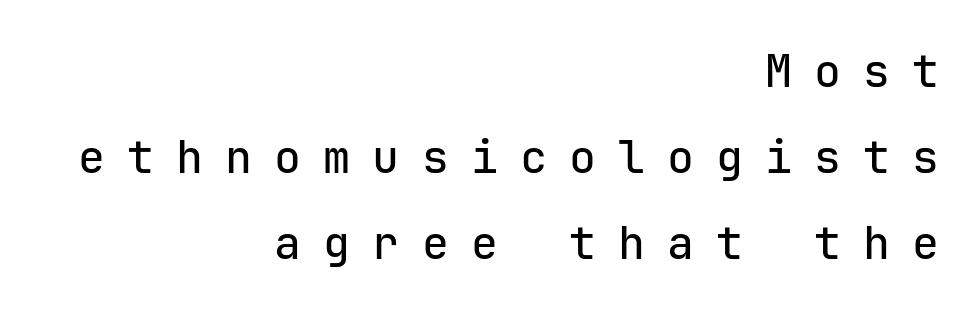
Spacing verdict: monospaced, one width for all characters. Beneath every word, the page is bare. This is roman type, the default non-slanted kind. The passage shown has open, widely tracked lettering throughout. The typesetter chose a ragged-left arrangement here.
